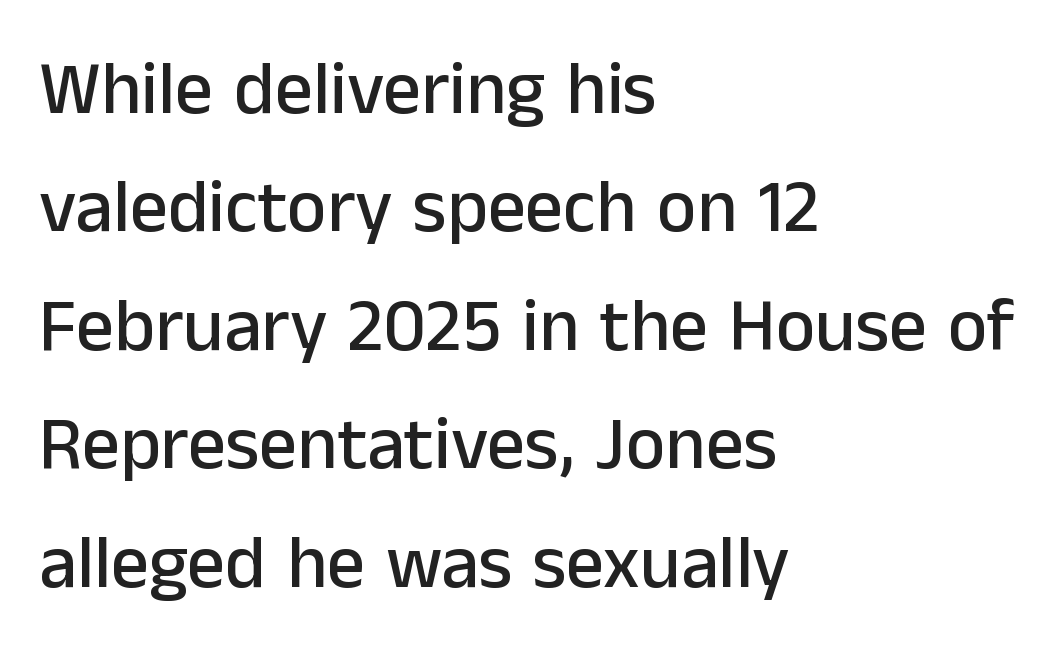
{"serif": "no", "italic": "no", "width": "normal", "stroke_contrast": "low", "x_height": "medium", "monospaced": "no", "underline": "no", "align": "left", "line_spacing": "normal", "line_spacing_ratio": 1.58, "letter_spacing": "normal", "letter_spacing_em": 0.0, "glyph_px": 75}
